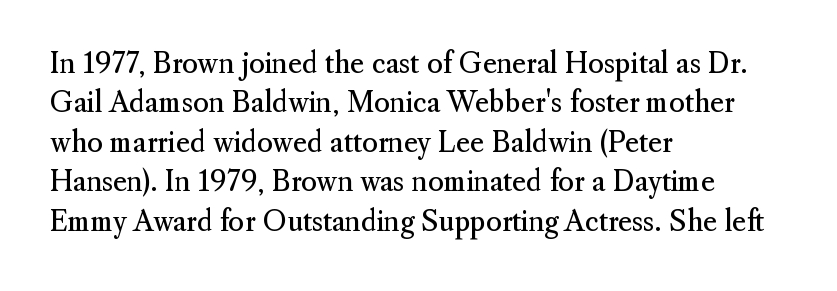
{"italic": "no", "bold": "no", "underline": "no", "align": "left", "line_spacing": "normal", "line_spacing_ratio": 1.46, "letter_spacing": "normal", "letter_spacing_em": 0.0, "glyph_px": 27}
